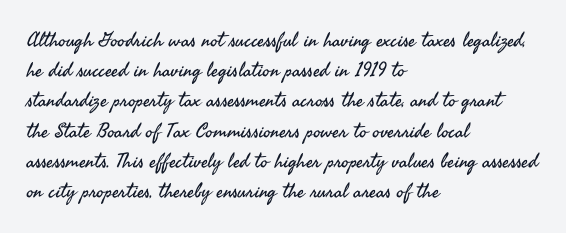
The image shows 20 px text type; set left-aligned, normal line spacing (1.51x), normal letter spacing, not underlined.
